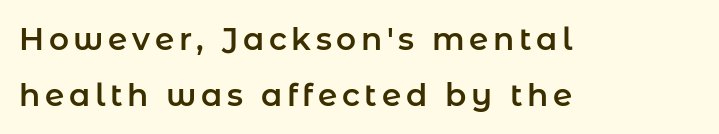
The image shows 31 px sans-serif type, upright; set left-aligned, line spacing 1.82x, not underlined; low stroke contrast and a medium x-height.
